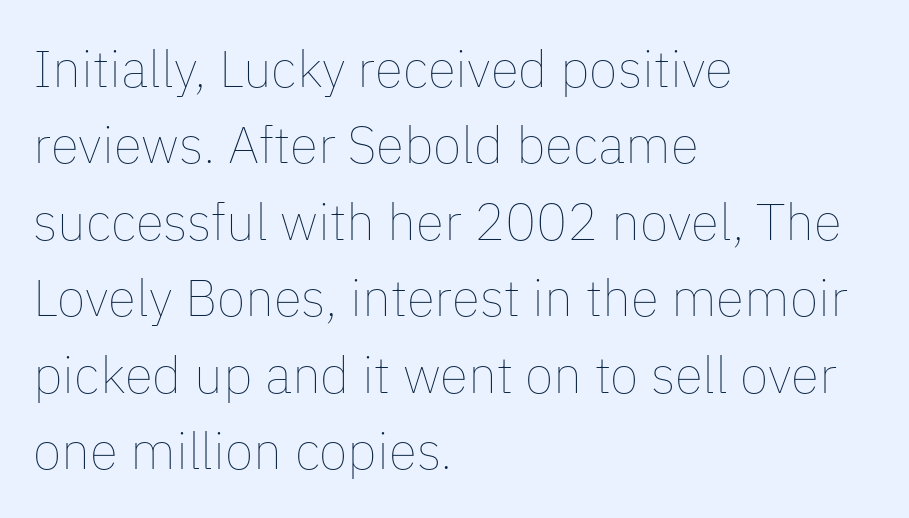
{"italic": "no", "bold": "no", "weight": "thin", "width": "normal", "stroke_contrast": "low", "x_height": "medium", "monospaced": "no", "underline": "no", "align": "left", "line_spacing": "normal", "line_spacing_ratio": 1.47, "letter_spacing": "normal", "letter_spacing_em": 0.0, "glyph_px": 52}
